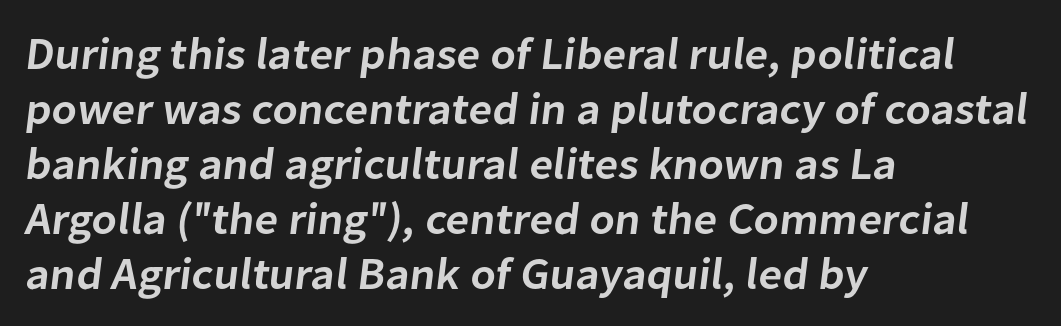
The image shows 45 px semibold sans-serif type; set left-aligned, line spacing 1.22x, normal letter spacing, not underlined; low stroke contrast and a medium x-height.
